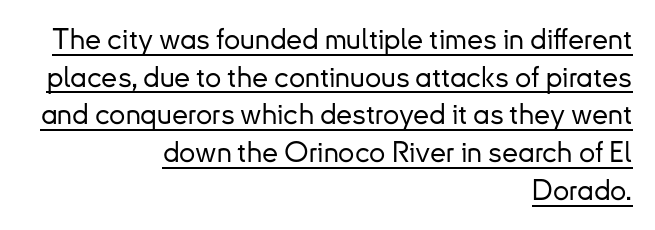
The image shows 29 px sans-serif type, upright; set right-aligned, normal line spacing (1.3x), normal letter spacing, underlined; low stroke contrast and a small x-height.
